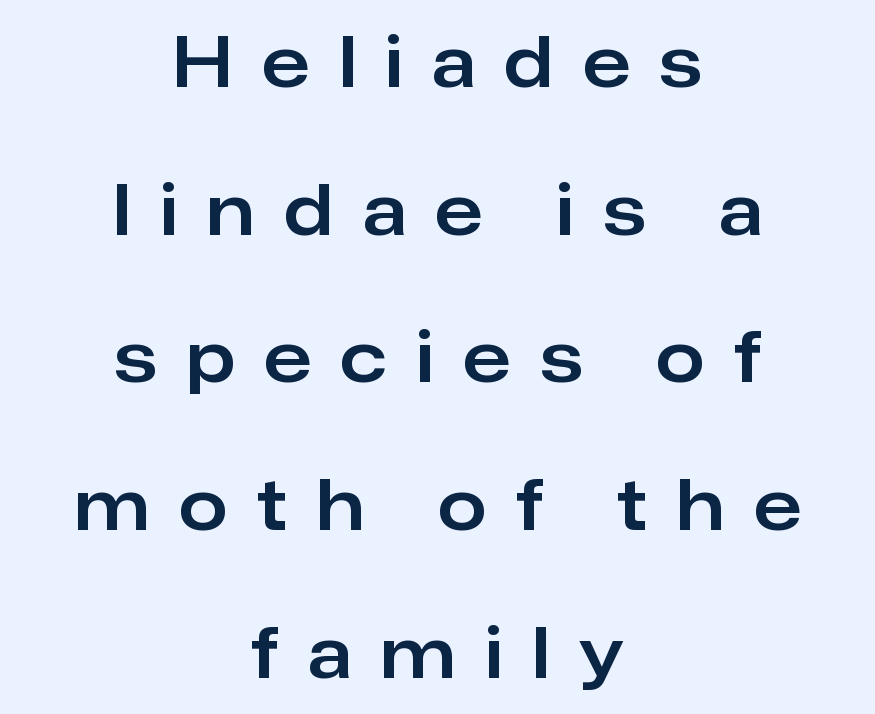
The image shows 70 px sans-serif type, upright; set centered, loose line spacing (2.11x), unusually wide letter spacing (+0.42 em), not underlined; low stroke contrast and a medium x-height.
